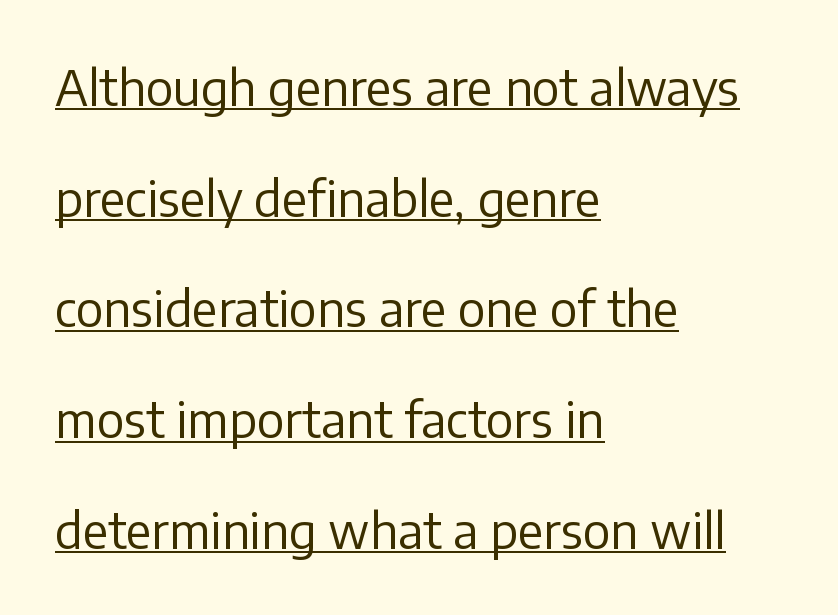
Unbolded letterforms with no extra heft. No italicization has been applied; the sample stays upright. Does the type have serifs? No, each stem ends abruptly. Students, observe the line beneath the letters — that is underlining. Do the characters align in a grid? No, the font is proportional.
